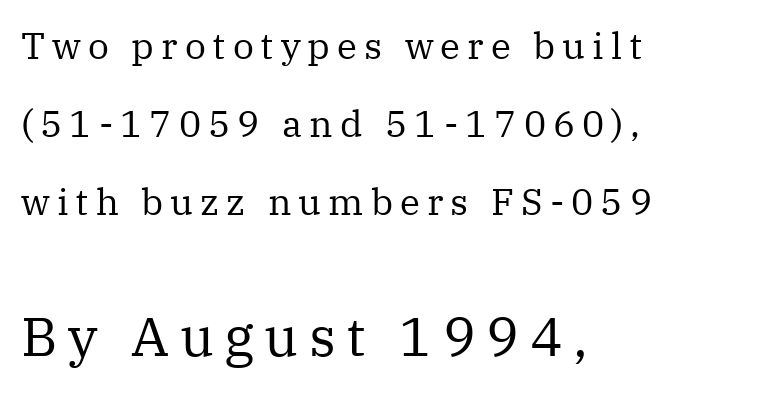
The passage shown is typeset with a serif family. The rendering anchors every line to the left-hand side. The weight tops out at a normal text grade. Larger block? The one below; the one above is distinctly smaller.
